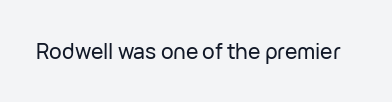
The image shows 21 px text type, upright; set normal letter spacing, not underlined.
